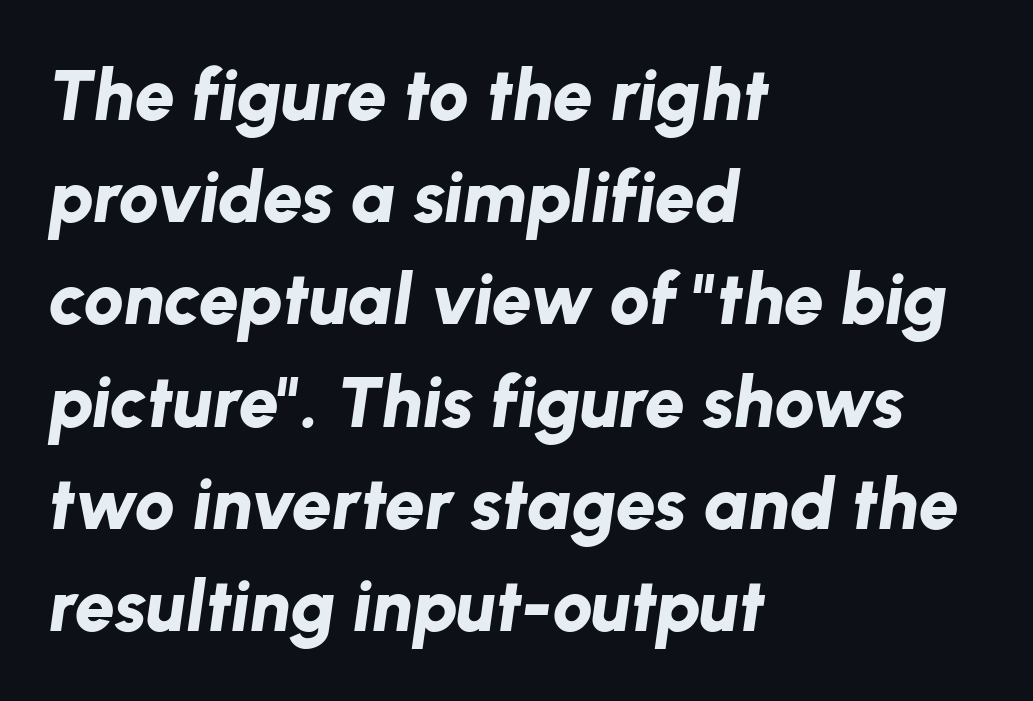
{"italic": "yes", "lean": "right", "slant_degrees": 8, "bold": "yes", "weight": "bold", "width": "normal", "stroke_contrast": "low", "x_height": "medium", "monospaced": "no", "underline": "no", "align": "left", "line_spacing": "normal", "line_spacing_ratio": 1.42, "letter_spacing": "normal", "letter_spacing_em": 0.0, "glyph_px": 72}
